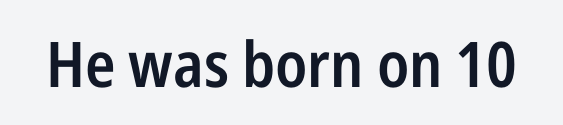
Q: Is the text bold? A: Semi-bold.
Q: Is the text italic (slanted)? A: No, it is upright.
Q: Is the typeface a serif or a sans-serif typeface? A: Sans-serif.
Q: Is the text underlined? A: No.
Q: Is the spacing between letters normal or unusually wide? A: Normal.
Q: Width (condensed, normal, or wide)? A: Condensed.
Q: Stroke contrast? A: Low.
Q: x-height? A: Medium.
Q: Monospaced? A: No.
